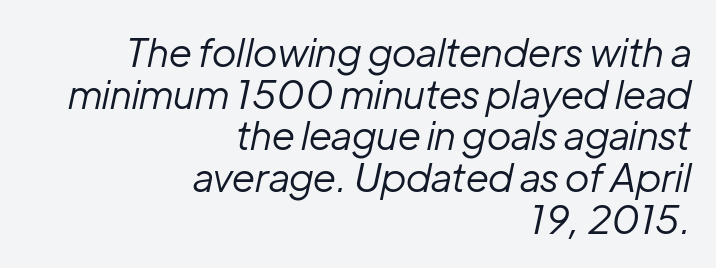
{"italic": "yes", "lean": "right", "slant_degrees": 12, "bold": "no", "weight": "regular", "width": "normal", "stroke_contrast": "low", "x_height": "medium", "monospaced": "no", "underline": "no", "align": "right", "line_spacing": "tight", "line_spacing_ratio": 1.07, "letter_spacing": "normal", "letter_spacing_em": 0.0, "glyph_px": 39}
